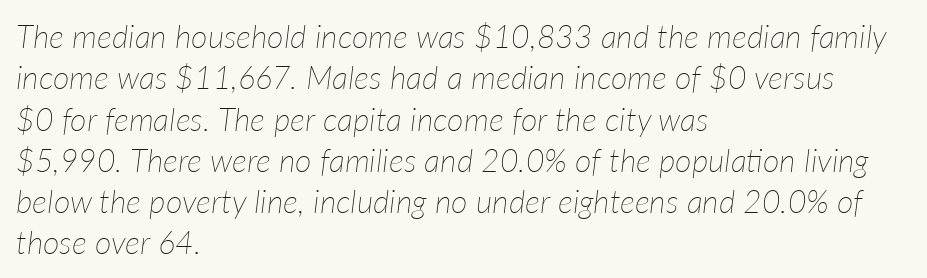
Q: Is the text bold? A: No.
Q: Is the text italic (slanted)? A: Yes, it leans right by about 7 degrees.
Q: Is the text underlined? A: No.
Q: How is the paragraph aligned? A: Left-aligned.
Q: Is the spacing between letters normal or unusually wide? A: Normal.
Q: Is the spacing between lines tight, normal or loose? A: Normal.
Q: Width (condensed, normal, or wide)? A: Normal.
Q: Stroke contrast? A: Low.
Q: x-height? A: Medium.
Q: Monospaced? A: No.
